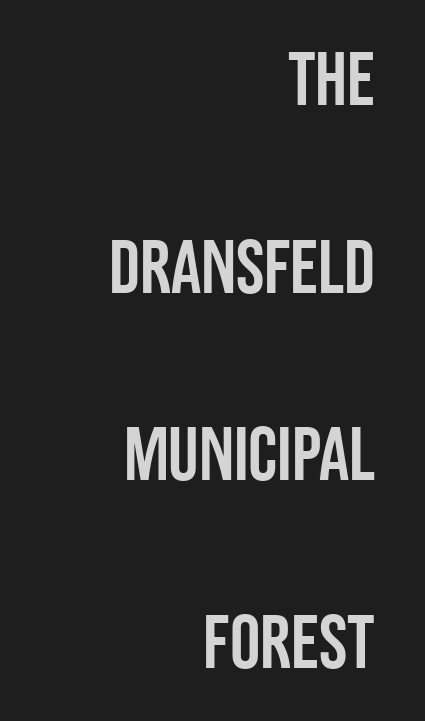
The image shows 76 px condensed sans-serif type, upright; set right-aligned, loose line spacing (2.47x), normal letter spacing, not underlined; low stroke contrast and a large x-height.
